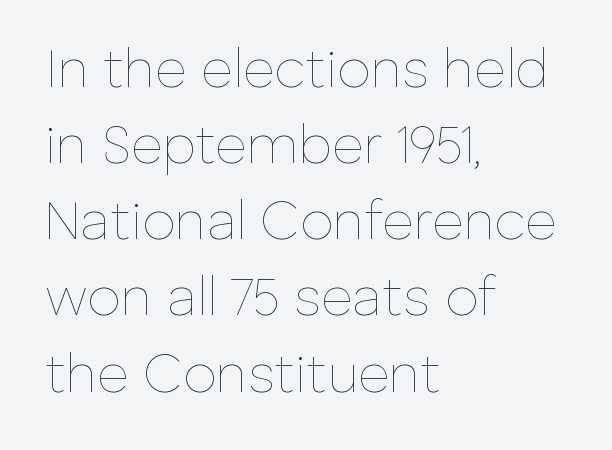
Rendered with straight, roman letterforms. Bare-footed words on every line. The rendering uses natural spacing where letterforms have individual widths. The letters look calm and open, with moderate or lighter stems.
